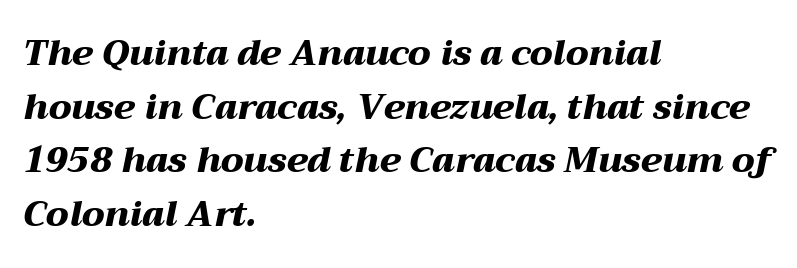
{"italic": "yes", "lean": "right", "slant_degrees": 12, "bold": "yes", "weight": "heavy", "width": "wide", "stroke_contrast": "medium", "x_height": "medium", "monospaced": "no", "underline": "no", "align": "left", "line_spacing": "normal", "line_spacing_ratio": 1.53, "letter_spacing": "normal", "letter_spacing_em": 0.0, "glyph_px": 35}
